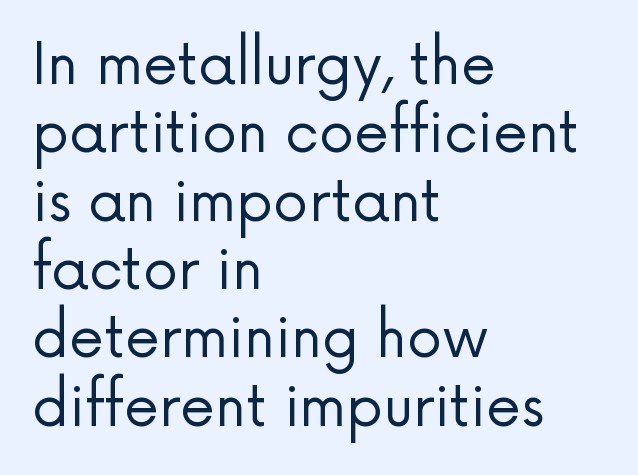
The string is rendered with underlining switched off. The paragraph shown leans on its left margin. Think of a printed novel: that variable character pitch is what you see here. A quiet, ordinary-to-light weight characterises the typeface. Notice how the stems are strictly vertical — no italics here.
